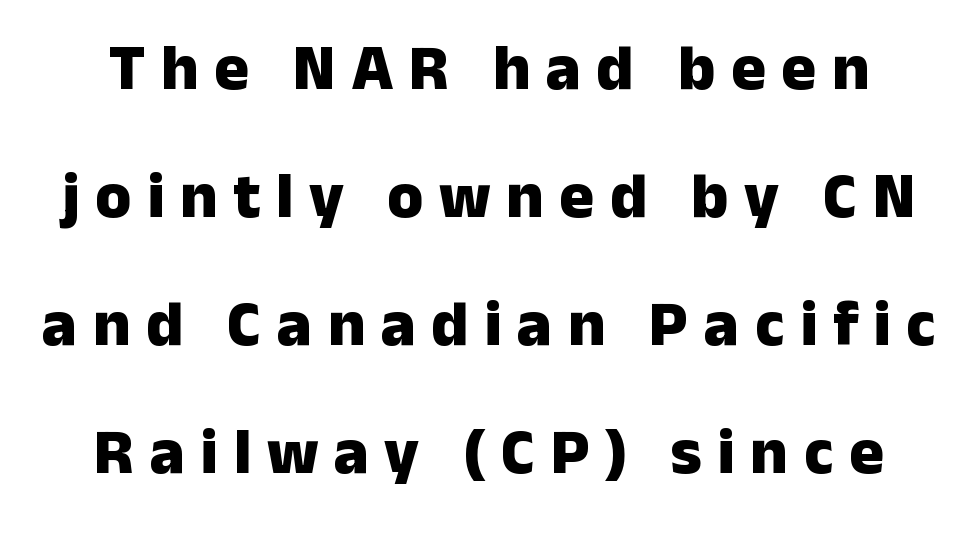
Q: Is the text bold? A: Yes.
Q: Is the text italic (slanted)? A: No, it is upright.
Q: Is the typeface a serif or a sans-serif typeface? A: Sans-serif.
Q: Is the text underlined? A: No.
Q: How is the paragraph aligned? A: Centered.
Q: Is the spacing between letters normal or unusually wide? A: Unusually wide.
Q: Is the spacing between lines tight, normal or loose? A: Loose.
Q: Width (condensed, normal, or wide)? A: Normal.
Q: Stroke contrast? A: Low.
Q: x-height? A: Medium.
Q: Monospaced? A: No.
